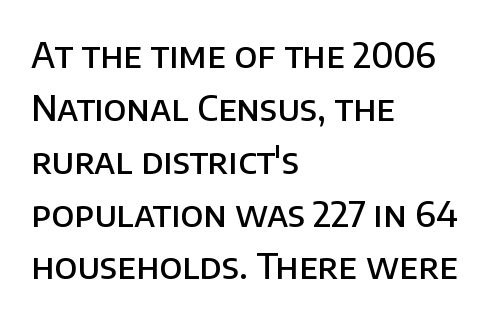
The image shows 35 px semibold sans-serif type, upright; set left-aligned, normal line spacing (1.51x), normal letter spacing, not underlined; low stroke contrast and a large x-height.
